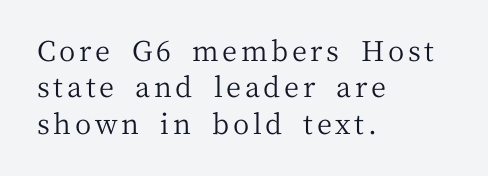
The image shows 28 px regular-weight serif type, upright; set left-aligned, normal line spacing (1.3x), not underlined; medium stroke contrast and a medium x-height.
